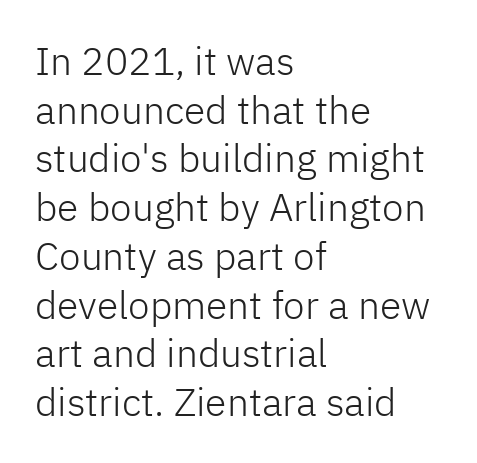
{"serif": "no", "italic": "no", "bold": "no", "weight": "light", "width": "normal", "stroke_contrast": "low", "x_height": "medium", "monospaced": "no", "underline": "no", "align": "left", "line_spacing": "normal", "line_spacing_ratio": 1.25, "letter_spacing": "normal", "letter_spacing_em": 0.0, "glyph_px": 39}
